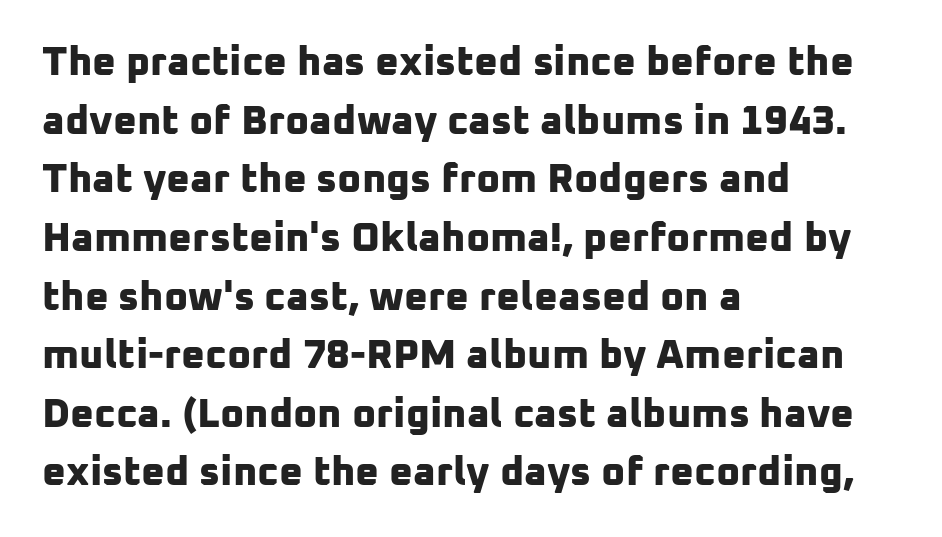
Q: Is the text bold? A: Yes.
Q: Is the typeface a serif or a sans-serif typeface? A: Sans-serif.
Q: Is the text underlined? A: No.
Q: How is the paragraph aligned? A: Left-aligned.
Q: Is the spacing between letters normal or unusually wide? A: Normal.
Q: Is the spacing between lines tight, normal or loose? A: Normal.
Q: Width (condensed, normal, or wide)? A: Normal.
Q: Stroke contrast? A: Low.
Q: x-height? A: Medium.
Q: Monospaced? A: No.
